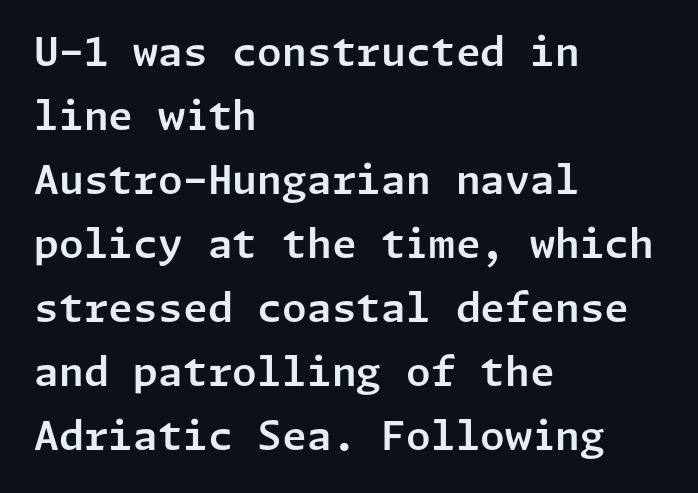
Q: Is the text italic (slanted)? A: No, it is upright.
Q: Is the typeface a serif or a sans-serif typeface? A: Sans-serif.
Q: Is the text underlined? A: No.
Q: How is the paragraph aligned? A: Left-aligned.
Q: Is the spacing between letters normal or unusually wide? A: Normal.
Q: Is the spacing between lines tight, normal or loose? A: Normal.
Q: Width (condensed, normal, or wide)? A: Normal.
Q: Stroke contrast? A: Low.
Q: x-height? A: Medium.
